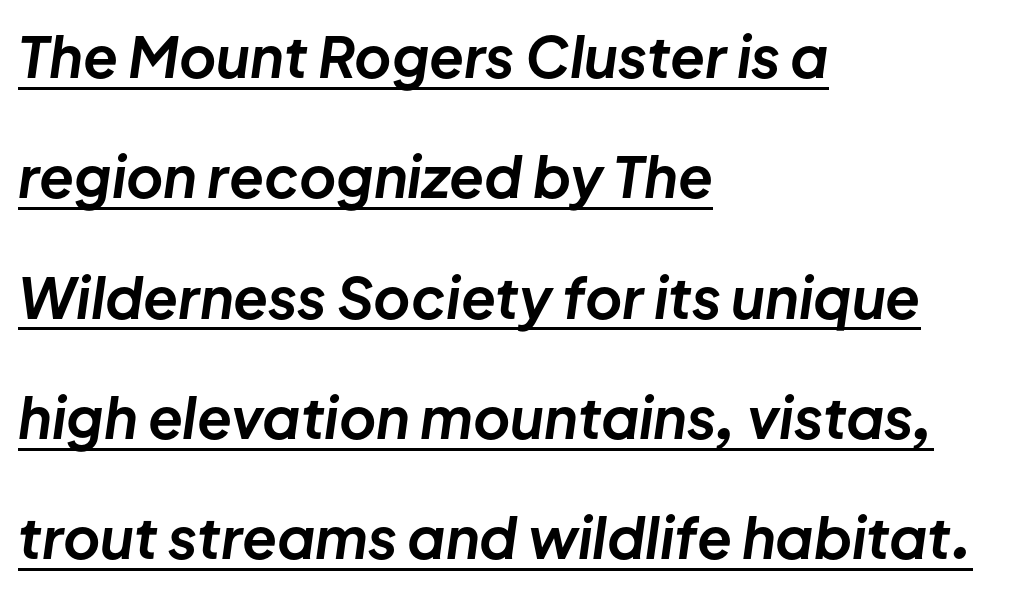
{"italic": "yes", "lean": "right", "slant_degrees": 8, "bold": "yes", "weight": "bold", "width": "normal", "stroke_contrast": "low", "x_height": "medium", "monospaced": "no", "underline": "yes", "align": "left", "line_spacing": "loose", "line_spacing_ratio": 2.11, "letter_spacing": "normal", "letter_spacing_em": 0.0, "glyph_px": 57}
